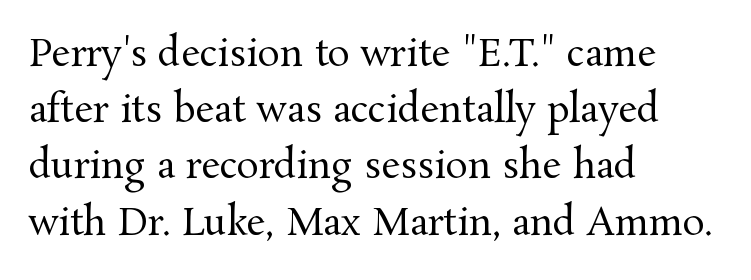
{"serif": "yes", "italic": "no", "bold": "no", "weight": "regular", "width": "normal", "stroke_contrast": "medium", "x_height": "medium", "monospaced": "no", "underline": "no", "align": "left", "line_spacing": "normal", "line_spacing_ratio": 1.52, "letter_spacing": "normal", "letter_spacing_em": 0.0, "glyph_px": 37}
